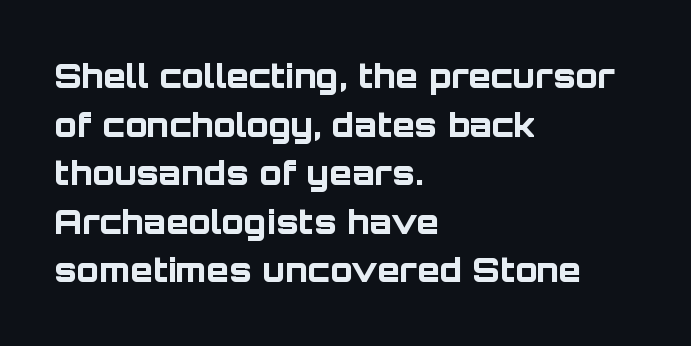
The image shows 33 px bold sans-serif type, upright; set left-aligned, normal line spacing (1.47x), normal letter spacing, not underlined; low stroke contrast and a large x-height.
